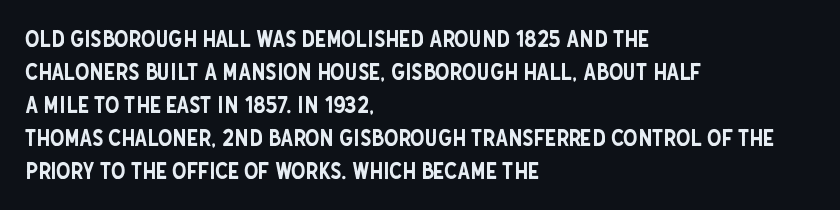
Plain, unruled lines of type. Letter spacing: default. Quick note: interline space is typical. Does the lettering tilt? It doesn't — this is upright. One-word summary of the alignment: left.
